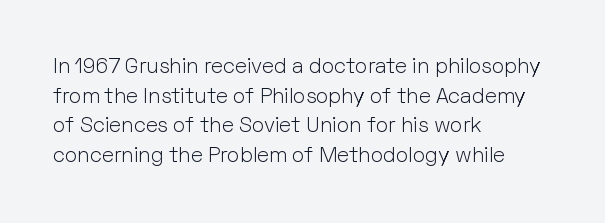
{"italic": "no", "bold": "no", "underline": "no", "align": "left", "line_spacing": "normal", "line_spacing_ratio": 1.41, "letter_spacing": "normal", "letter_spacing_em": 0.0, "glyph_px": 21}
